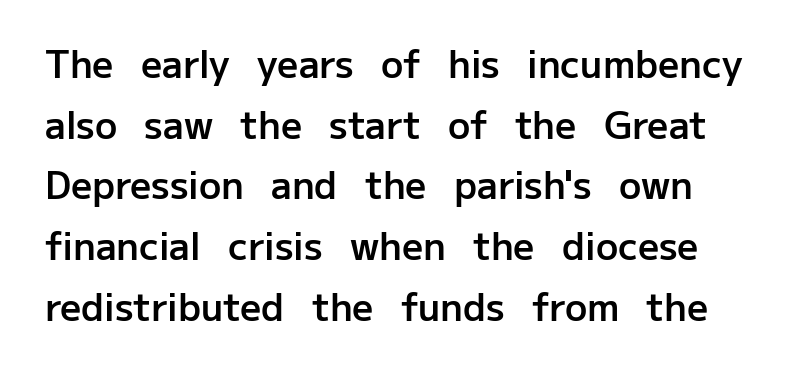
Q: Is the text bold? A: Semi-bold.
Q: Is the text italic (slanted)? A: No, it is upright.
Q: Is the typeface a serif or a sans-serif typeface? A: Sans-serif.
Q: Is the text underlined? A: No.
Q: Is the spacing between letters normal or unusually wide? A: Normal.
Q: Is the spacing between lines tight, normal or loose? A: Normal.
Q: Width (condensed, normal, or wide)? A: Normal.
Q: Stroke contrast? A: Low.
Q: x-height? A: Medium.
Q: Monospaced? A: No.
